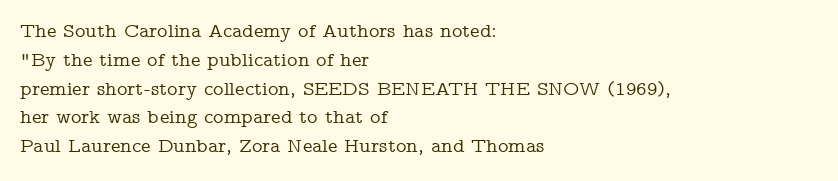
The image shows 20 px text type, upright; set left-aligned, normal line spacing (1.44x), normal letter spacing, not underlined.
